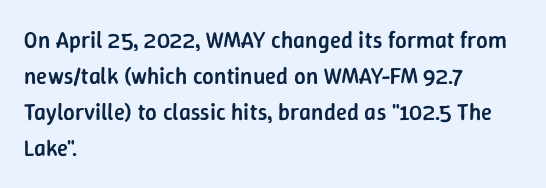
{"italic": "no", "bold": "semi", "underline": "no", "align": "left", "line_spacing": "normal", "line_spacing_ratio": 1.56, "letter_spacing": "normal", "letter_spacing_em": 0.0, "glyph_px": 23}
